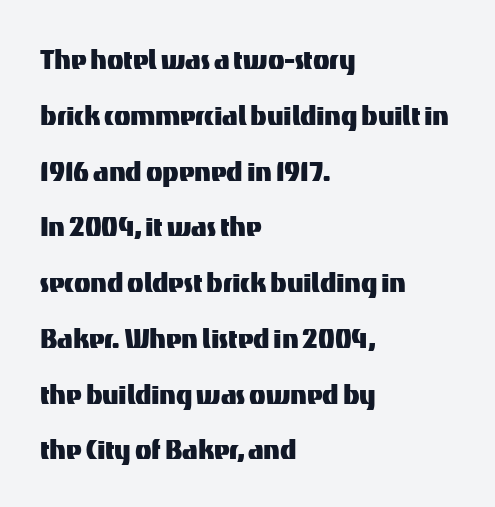
Q: Is the text italic (slanted)? A: No, it is upright.
Q: Is the typeface a serif or a sans-serif typeface? A: Sans-serif.
Q: Is the text underlined? A: No.
Q: How is the paragraph aligned? A: Left-aligned.
Q: Is the spacing between letters normal or unusually wide? A: Normal.
Q: Is the spacing between lines tight, normal or loose? A: Normal.
Q: Width (condensed, normal, or wide)? A: Normal.
Q: Stroke contrast? A: Medium.
Q: x-height? A: Medium.
Q: Monospaced? A: No.
